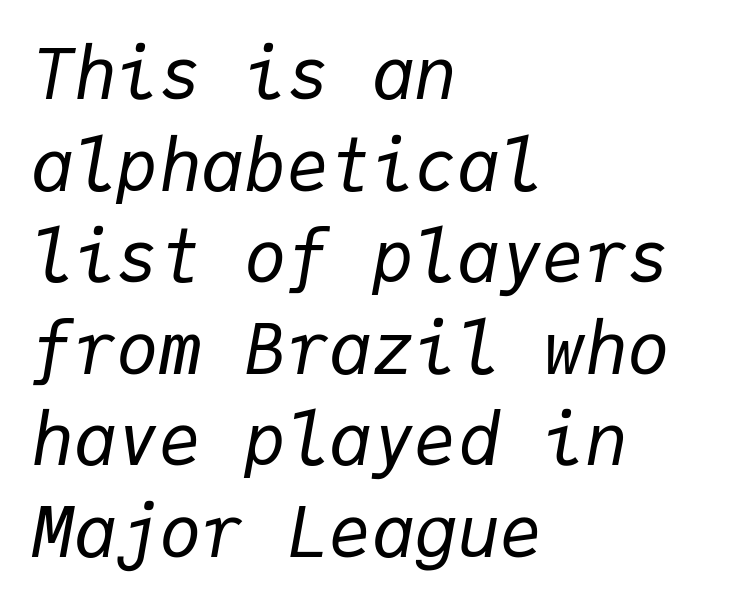
Q: Is the text bold? A: No.
Q: Is the text italic (slanted)? A: Yes, it leans right by about 9 degrees.
Q: Is the text underlined? A: No.
Q: How is the paragraph aligned? A: Left-aligned.
Q: Is the spacing between letters normal or unusually wide? A: Normal.
Q: Is the spacing between lines tight, normal or loose? A: Normal.
Q: Width (condensed, normal, or wide)? A: Normal.
Q: Stroke contrast? A: Low.
Q: x-height? A: Medium.
Q: Monospaced? A: Yes.
